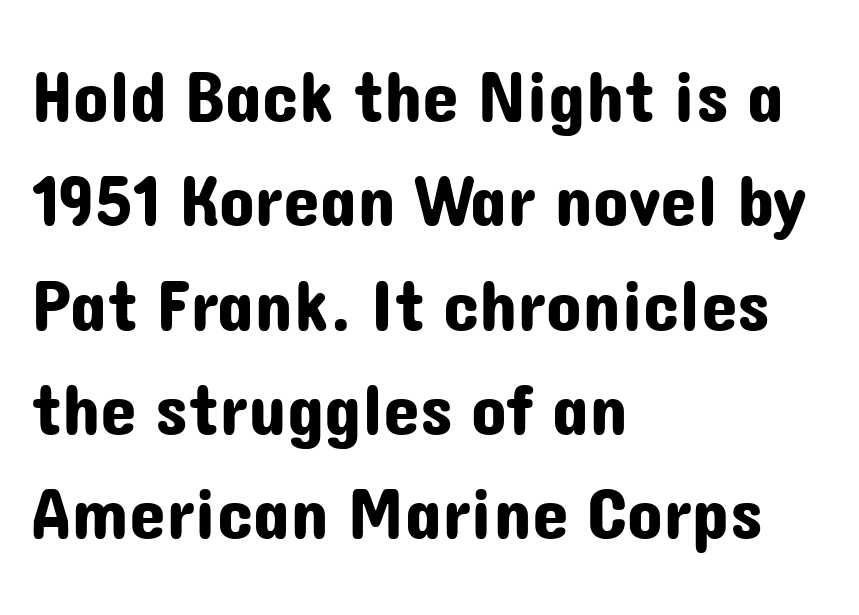
Q: Is the text italic (slanted)? A: No, it is upright.
Q: Is the typeface a serif or a sans-serif typeface? A: Sans-serif.
Q: Is the text underlined? A: No.
Q: How is the paragraph aligned? A: Left-aligned.
Q: Is the spacing between letters normal or unusually wide? A: Normal.
Q: Is the spacing between lines tight, normal or loose? A: Normal.
Q: Width (condensed, normal, or wide)? A: Normal.
Q: Stroke contrast? A: Low.
Q: x-height? A: Medium.
Q: Monospaced? A: No.
